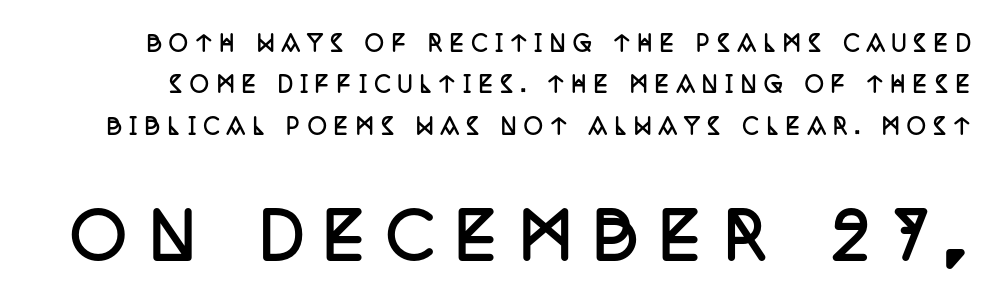
The image shows 62 px semibold, condensed serif type, upright; set loose line spacing (1.97x), unusually wide letter spacing (+0.36 em), not underlined; the second (bottom) block is 2.95x larger; low stroke contrast and a large x-height.
